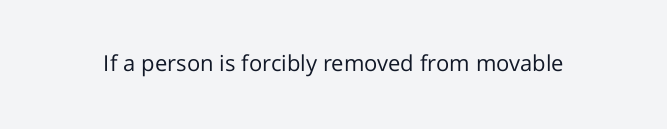
The image shows 22 px text type, upright; set normal letter spacing, not underlined.
